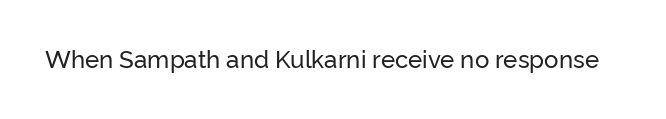
Observe the ordinary spacing: letters are neighbours, not strangers. Underline: absent. Rendered with straight, roman letterforms.
